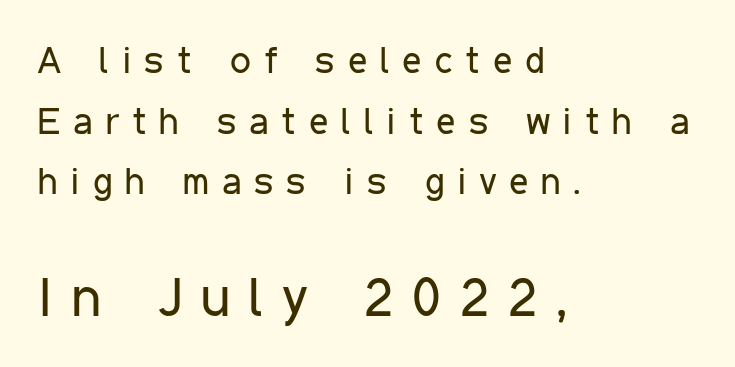
{"serif": "no", "italic": "no", "bold": "no", "weight": "regular", "width": "condensed", "stroke_contrast": "low", "x_height": "medium", "monospaced": "no", "underline": "no", "align": "left", "line_spacing": "normal", "line_spacing_ratio": 1.64, "letter_spacing": "wide", "letter_spacing_em": 0.35, "larger_block": "second", "size_ratio": 1.49, "glyph_px": 55}
